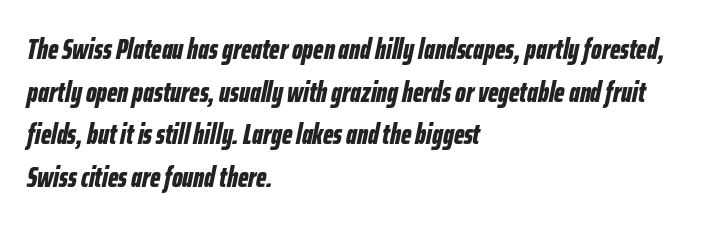
Is the type bold? Yes — the strokes are clearly thick and heavy. The foot of each line stays bare and open. The lines in this sample share a left origin and differ only in where they stop. The letters advance in unequal steps, a hallmark of proportional type. Glyph-to-glyph distance matches everyday printed text.
